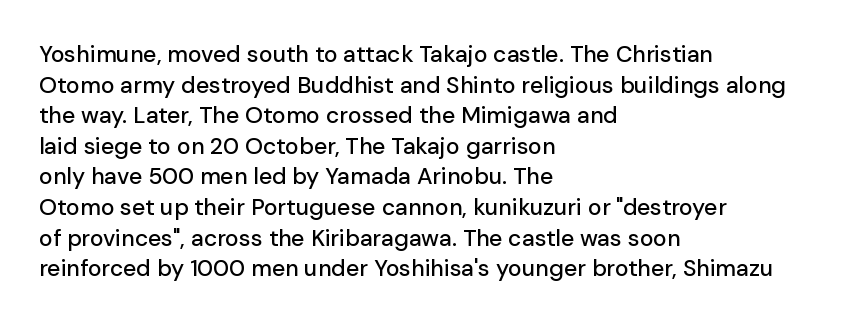
The image shows 23 px text type, upright; set left-aligned, normal line spacing (1.33x), normal letter spacing, not underlined.
